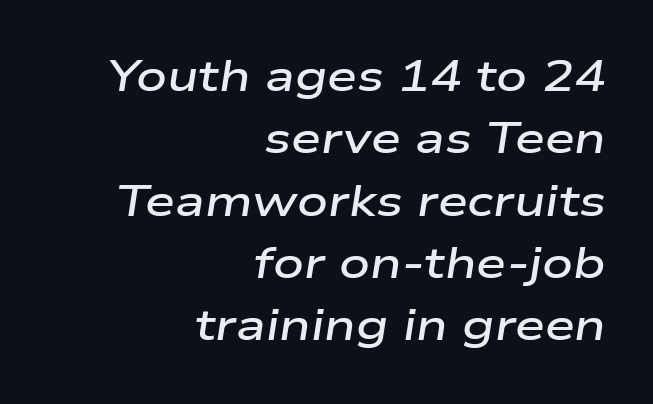
{"italic": "yes", "lean": "right", "slant_degrees": 9, "bold": "semi", "weight": "semibold", "width": "wide", "stroke_contrast": "low", "x_height": "medium", "monospaced": "no", "underline": "no", "align": "right", "line_spacing": "normal", "line_spacing_ratio": 1.45, "letter_spacing": "normal", "letter_spacing_em": 0.0, "glyph_px": 43}
